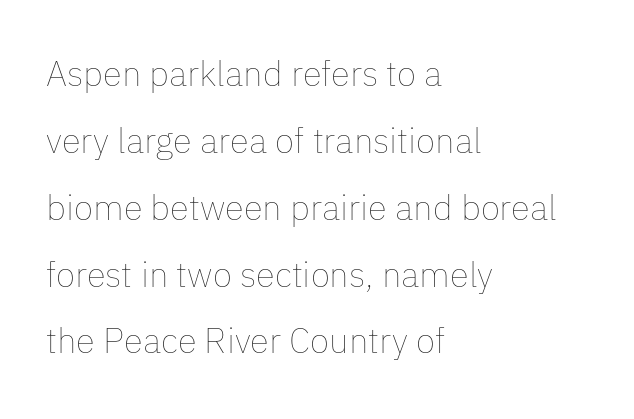
The letters advance in unequal steps, a hallmark of proportional type. Reading down the block, your eye returns to a fixed left position each line. Vertical spacing — loose. Students, note that the glyphs here touch the page at normal intervals. This sample uses an upright cut, with every glyph sitting square on the baseline.
